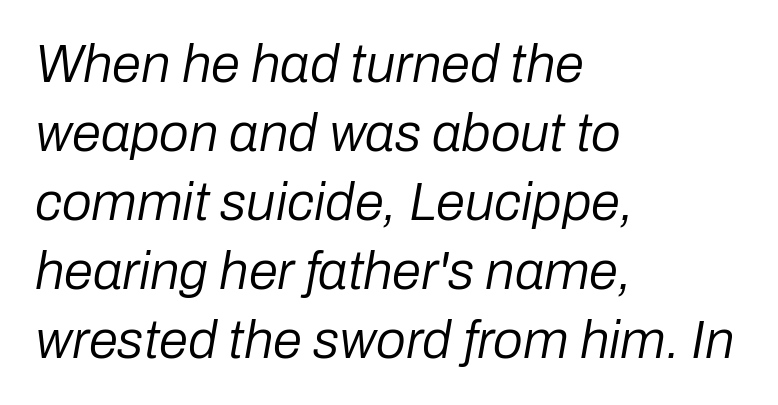
Q: Is the text bold? A: No.
Q: Is the text italic (slanted)? A: Yes, it leans right by about 10 degrees.
Q: Is the text underlined? A: No.
Q: How is the paragraph aligned? A: Left-aligned.
Q: Is the spacing between letters normal or unusually wide? A: Normal.
Q: Is the spacing between lines tight, normal or loose? A: Normal.
Q: Width (condensed, normal, or wide)? A: Normal.
Q: Stroke contrast? A: Low.
Q: x-height? A: Medium.
Q: Monospaced? A: No.
